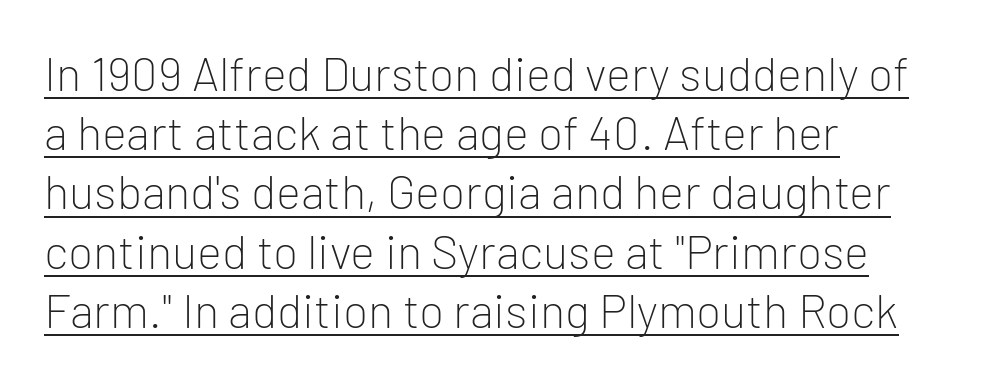
Q: Is the text bold? A: No.
Q: Is the text italic (slanted)? A: No, it is upright.
Q: Is the typeface a serif or a sans-serif typeface? A: Sans-serif.
Q: Is the text underlined? A: Yes.
Q: How is the paragraph aligned? A: Left-aligned.
Q: Is the spacing between letters normal or unusually wide? A: Normal.
Q: Is the spacing between lines tight, normal or loose? A: Normal.
Q: Width (condensed, normal, or wide)? A: Normal.
Q: Stroke contrast? A: Low.
Q: x-height? A: Medium.
Q: Monospaced? A: No.
